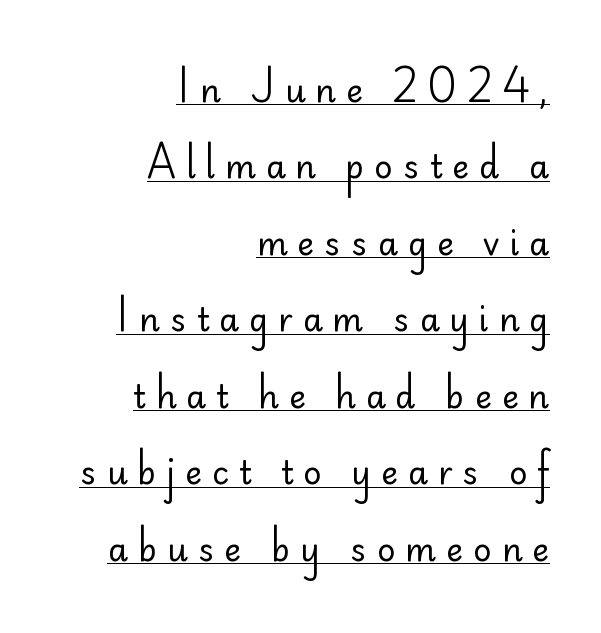
This sample has the flowing, uneven cadence of proportional lettering. The string is rendered with underlining switched on. One glance says open: line gaps are wider than usual. A typesetter would mark this as roman, not italic. The type is letterspaced generously, with wide tracking.
